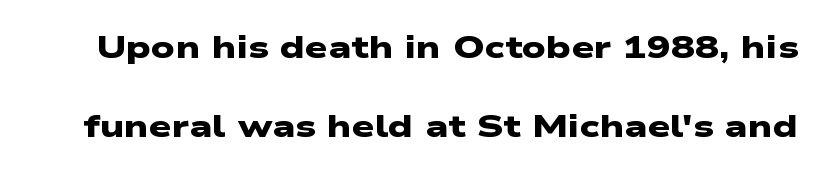
{"serif": "no", "bold": "yes", "weight": "heavy", "width": "wide", "stroke_contrast": "low", "x_height": "medium", "monospaced": "no", "underline": "no", "line_spacing": "loose", "line_spacing_ratio": 2.46, "letter_spacing": "normal", "letter_spacing_em": 0.0, "glyph_px": 32}
